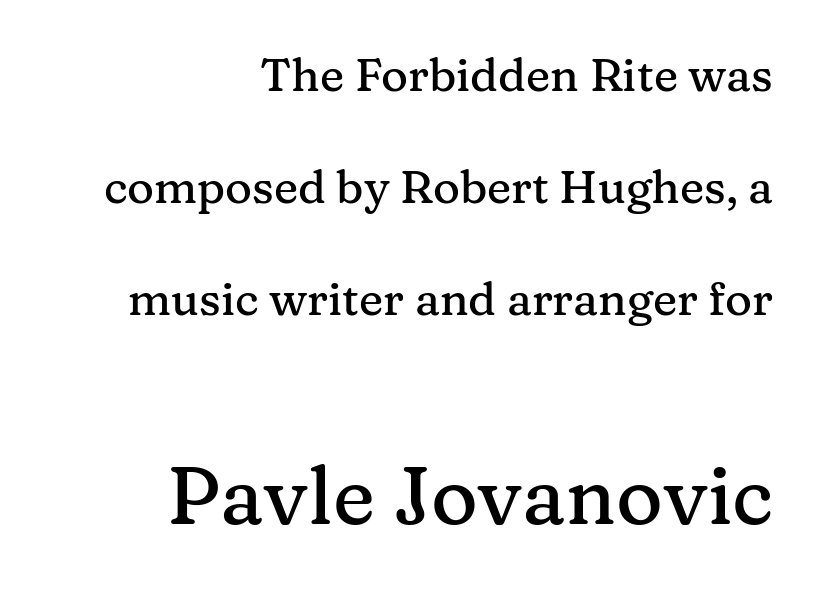
Q: Is the text italic (slanted)? A: No, it is upright.
Q: Is the typeface a serif or a sans-serif typeface? A: Serif.
Q: Is the text underlined? A: No.
Q: How is the paragraph aligned? A: Right-aligned.
Q: Is the spacing between letters normal or unusually wide? A: Normal.
Q: Is the spacing between lines tight, normal or loose? A: Loose.
Q: Which block of text is set in a larger size, the first (top) or the second (bottom)? A: The second (bottom) one.
Q: Width (condensed, normal, or wide)? A: Normal.
Q: Stroke contrast? A: Medium.
Q: x-height? A: Medium.
Q: Monospaced? A: No.
